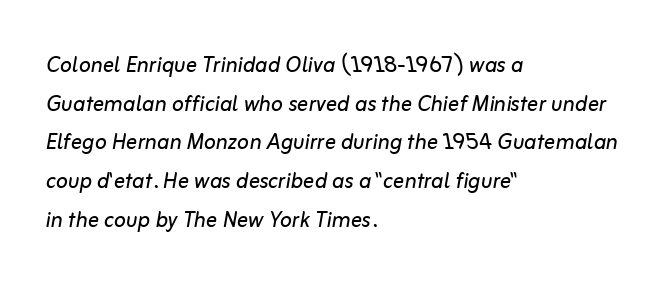
Horizontally, the lines are justified to the leading edge only. Rule under the text: the space is simply empty. You could call the tracking neutral — neither tight nor loose. Emphasis-style slanted type is in use. The vertical gap from one line to the next is medium. Stems here are at most as thick as an everyday book face.
